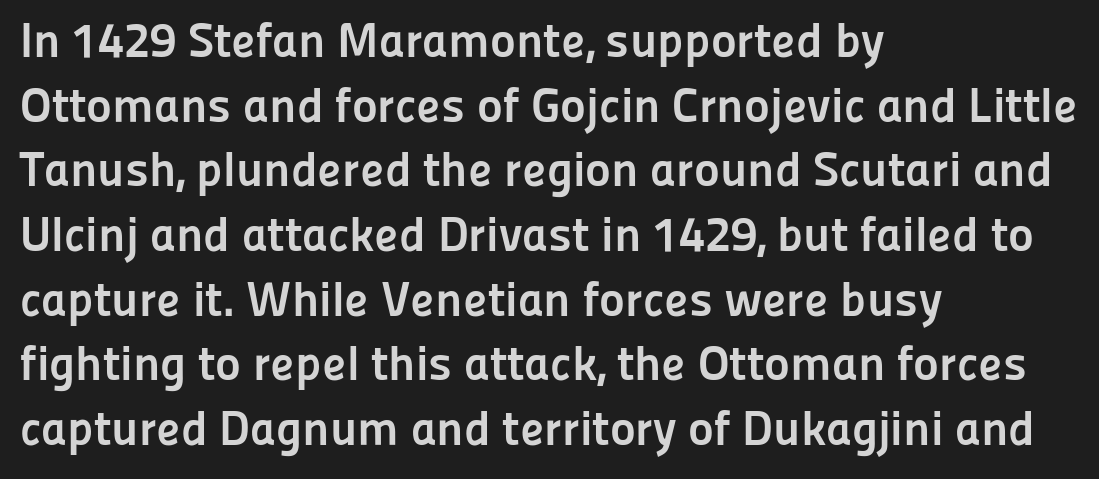
The image shows 49 px semibold sans-serif type, upright; set left-aligned, normal line spacing (1.32x), normal letter spacing, not underlined; low stroke contrast and a medium x-height.
